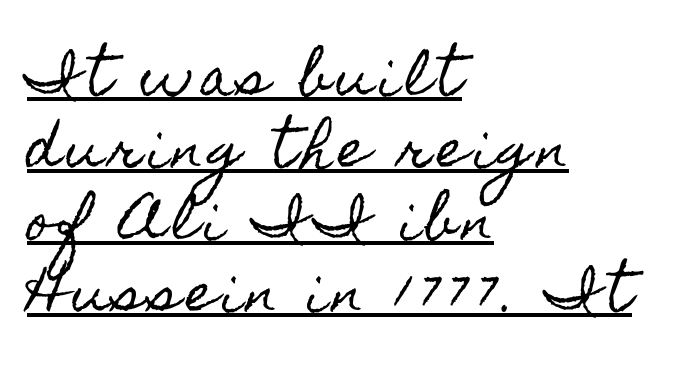
Q: Is the text italic (slanted)? A: Yes.
Q: Is the text underlined? A: Yes.
Q: How is the paragraph aligned? A: Left-aligned.
Q: Is the spacing between lines tight, normal or loose? A: Normal.
Q: Width (condensed, normal, or wide)? A: Condensed.
Q: x-height? A: Small.
Q: Monospaced? A: No.
